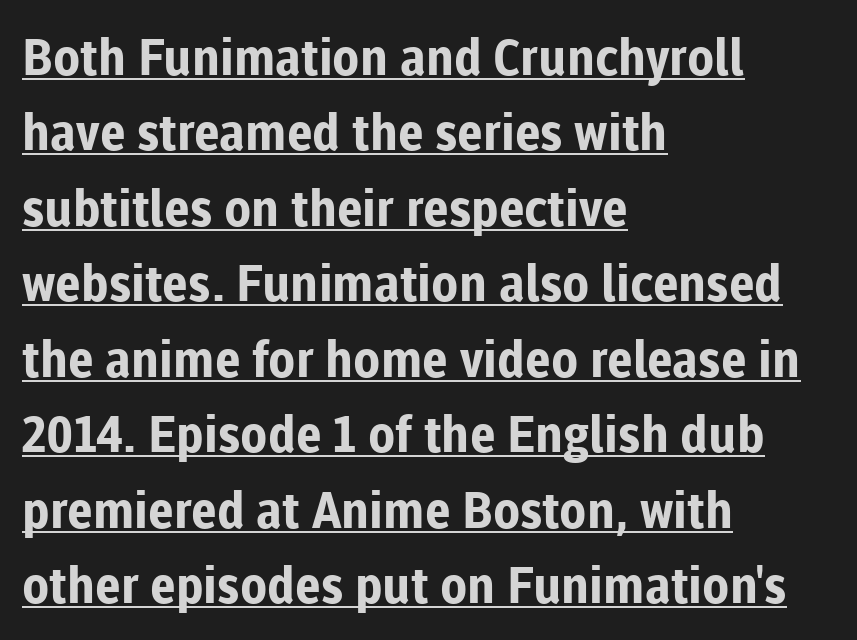
{"serif": "no", "italic": "no", "bold": "yes", "weight": "bold", "width": "normal", "stroke_contrast": "low", "x_height": "medium", "monospaced": "no", "underline": "yes", "align": "left", "line_spacing": "normal", "line_spacing_ratio": 1.51, "letter_spacing": "normal", "letter_spacing_em": 0.0, "glyph_px": 50}
